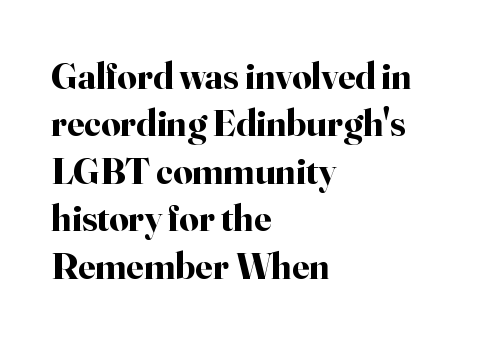
{"serif": "yes", "italic": "no", "bold": "yes", "weight": "bold", "width": "normal", "stroke_contrast": "high", "x_height": "small", "monospaced": "no", "underline": "no", "align": "left", "line_spacing": "normal", "line_spacing_ratio": 1.25, "letter_spacing": "normal", "letter_spacing_em": 0.0, "glyph_px": 38}
